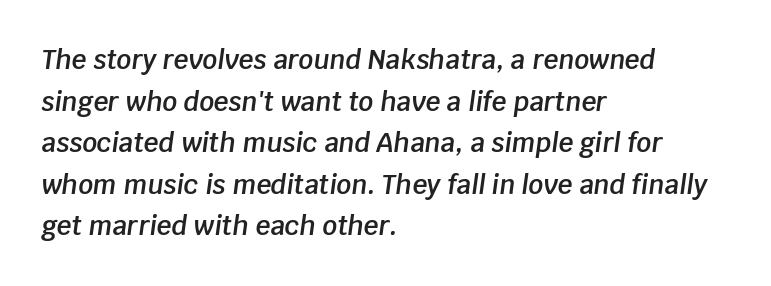
{"italic": "yes", "lean": "right", "slant_degrees": 8, "bold": "semi", "underline": "no", "align": "left", "line_spacing": "normal", "line_spacing_ratio": 1.6, "letter_spacing": "normal", "letter_spacing_em": 0.0, "glyph_px": 26}
